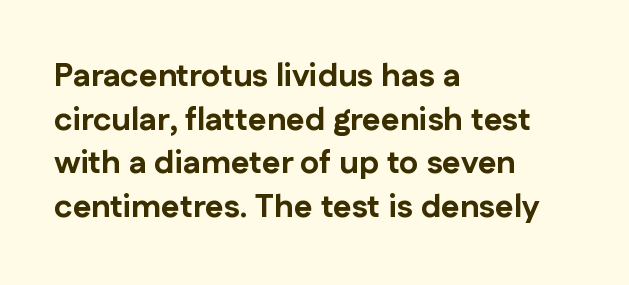
{"serif": "no", "italic": "no", "bold": "yes", "weight": "bold", "width": "normal", "stroke_contrast": "low", "x_height": "medium", "monospaced": "no", "underline": "no", "align": "left", "line_spacing": "normal", "line_spacing_ratio": 1.36, "letter_spacing": "normal", "letter_spacing_em": 0.0, "glyph_px": 32}
